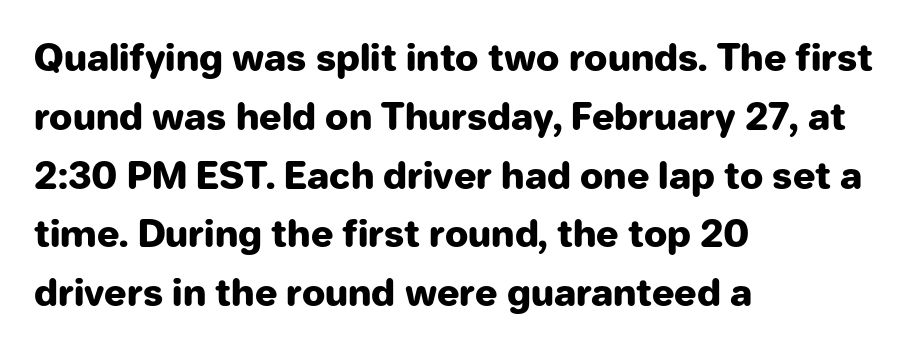
Evenly set lines give the paragraph a standard silhouette. Each letter keeps its own natural width here, so spacing adapts to shape. Note: no serifs on the glyphs. A full-strength bold gives these letters their thick strokes.
